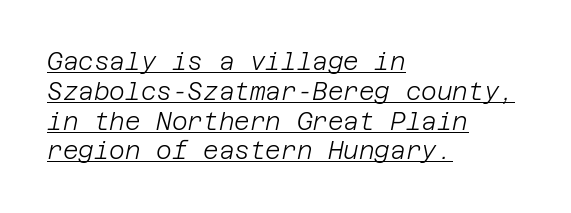
Compared with a centered layout, this one pins lines to the left instead. Letters have the restrained weight of plain body copy at most. The passage shown has conventional tracking throughout. Designer's note — italics engaged. This rendering features underlined lettering.
